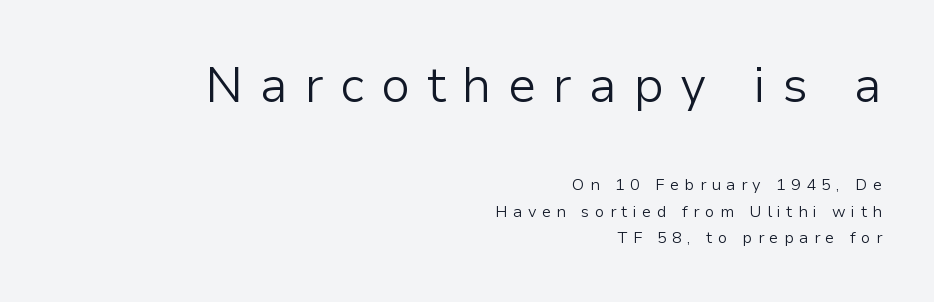
{"serif": "no", "italic": "no", "bold": "no", "weight": "light", "width": "normal", "stroke_contrast": "low", "x_height": "medium", "monospaced": "no", "underline": "no", "align": "right", "line_spacing": "normal", "line_spacing_ratio": 1.67, "letter_spacing": "wide", "letter_spacing_em": 0.34, "larger_block": "first", "size_ratio": 3.06, "glyph_px": 49}
